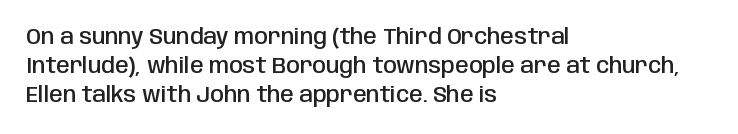
The image shows 22 px text type, upright; set left-aligned, normal line spacing (1.31x), normal letter spacing, not underlined.
